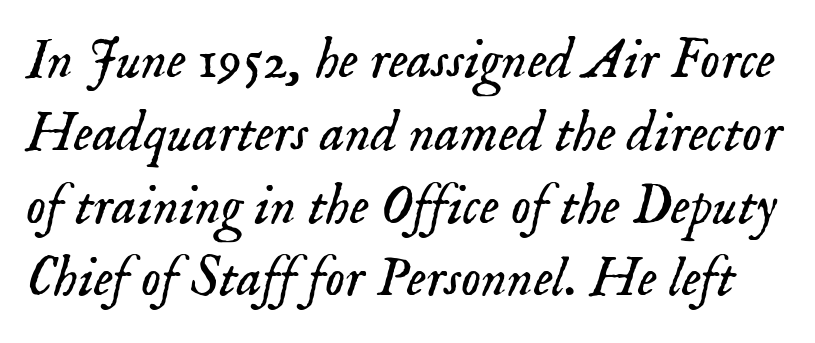
Q: Is the text bold? A: No.
Q: Is the text italic (slanted)? A: Yes, it leans right by about 18 degrees.
Q: Is the typeface a serif or a sans-serif typeface? A: Serif.
Q: Is the text underlined? A: No.
Q: Is the spacing between letters normal or unusually wide? A: Normal.
Q: Is the spacing between lines tight, normal or loose? A: Normal.
Q: Width (condensed, normal, or wide)? A: Normal.
Q: Stroke contrast? A: Low.
Q: x-height? A: Small.
Q: Monospaced? A: No.
